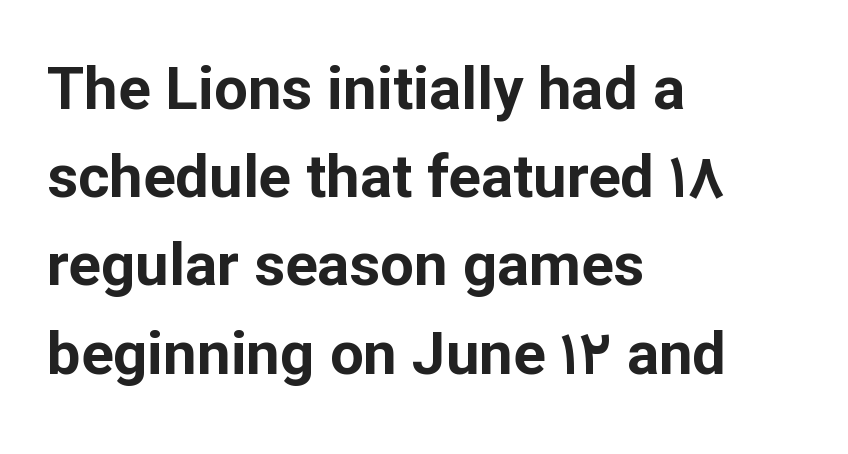
The image shows 60 px bold sans-serif type, upright; set left-aligned, normal line spacing (1.47x), normal letter spacing, not underlined; low stroke contrast and a medium x-height.
